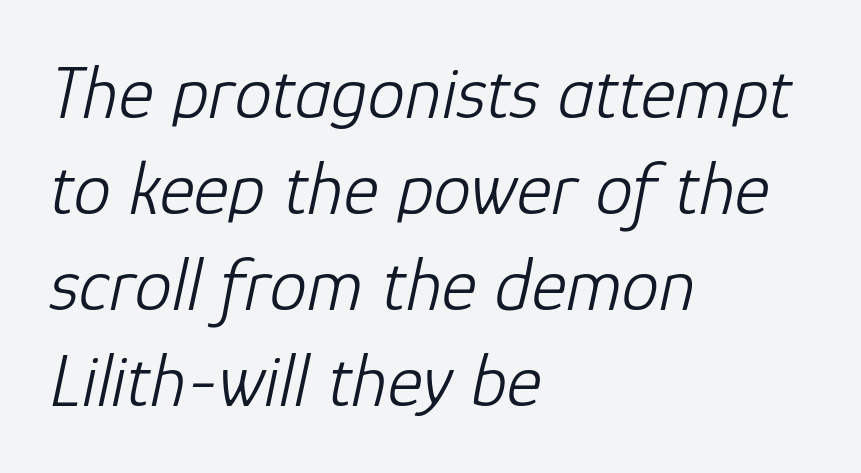
The image shows 75 px light type, italic (leaning right); set left-aligned, normal line spacing (1.28x), normal letter spacing, not underlined; low stroke contrast and a medium x-height.
